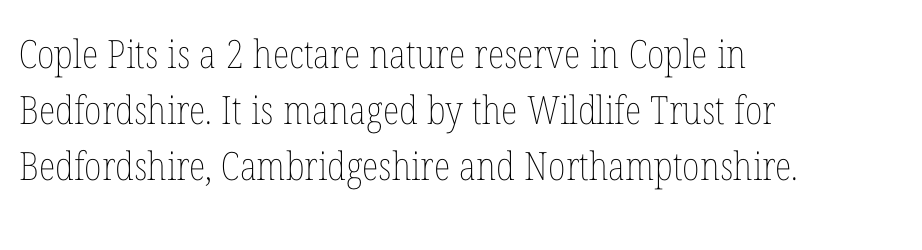
The image shows 39 px thin, condensed type, upright; set left-aligned, normal line spacing (1.44x), normal letter spacing, not underlined; low stroke contrast and a medium x-height.
